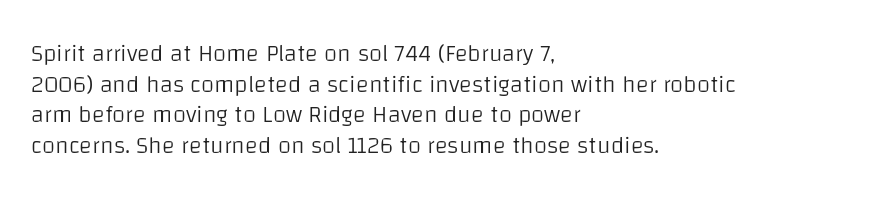
The image shows 24 px text type, upright; set left-aligned, normal line spacing (1.28x), normal letter spacing, not underlined.
